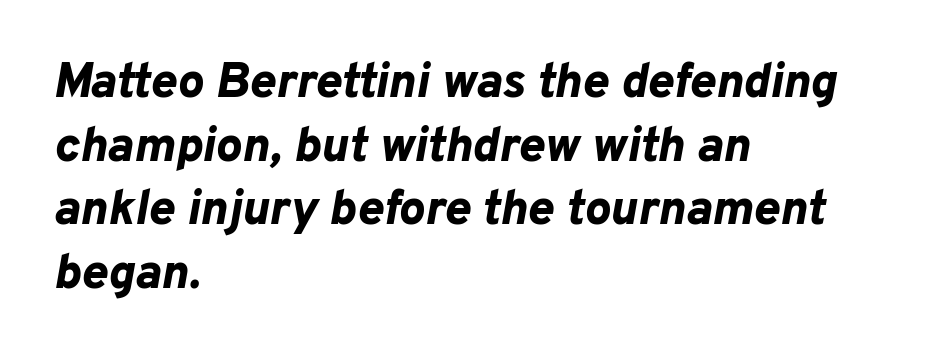
The image shows 49 px bold type, italic (leaning right); set left-aligned, normal line spacing (1.3x), normal letter spacing, not underlined; low stroke contrast and a medium x-height.
